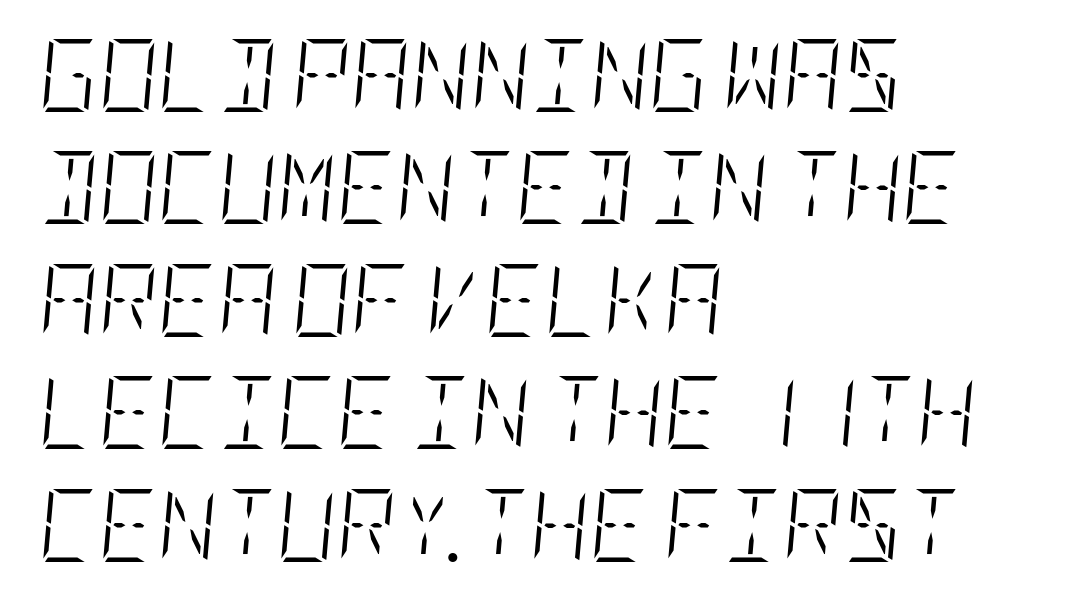
The text block is weighted toward the left margin, trailing off unevenly rightward. The glyphs look as if they've been sheared to an angle. Each stroke keeps to a modest, everyday thickness or less. The letterforms sit shoulder to shoulder at normal distance. Has an underline been added? It has not.
